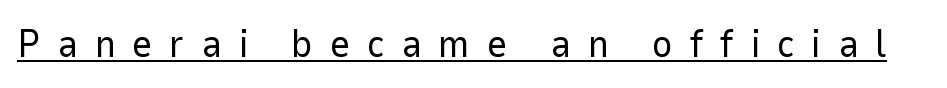
Q: Is the text bold? A: No.
Q: Is the text italic (slanted)? A: No, it is upright.
Q: Is the typeface a serif or a sans-serif typeface? A: Sans-serif.
Q: Is the text underlined? A: Yes.
Q: Is the spacing between letters normal or unusually wide? A: Unusually wide.
Q: Width (condensed, normal, or wide)? A: Normal.
Q: Stroke contrast? A: Low.
Q: x-height? A: Medium.
Q: Monospaced? A: No.
